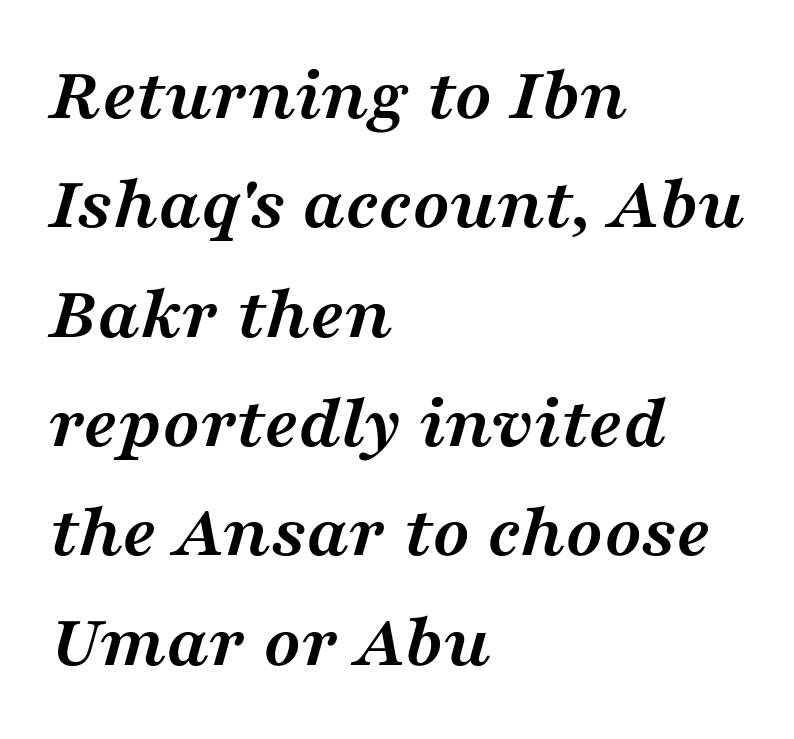
Q: Is the text bold? A: Yes.
Q: Is the text italic (slanted)? A: Yes, it leans right by about 16 degrees.
Q: Is the typeface a serif or a sans-serif typeface? A: Serif.
Q: Is the text underlined? A: No.
Q: How is the paragraph aligned? A: Left-aligned.
Q: Is the spacing between letters normal or unusually wide? A: Normal.
Q: Is the spacing between lines tight, normal or loose? A: Normal.
Q: Width (condensed, normal, or wide)? A: Wide.
Q: Stroke contrast? A: Medium.
Q: x-height? A: Medium.
Q: Monospaced? A: No.
